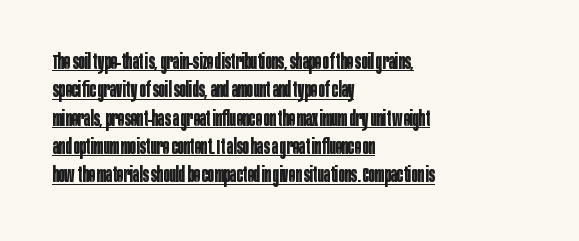
The passage is arranged the way most books set body copy — flush left. This is heavy type, rendered in bold. The tracking reads as untouched default to a designer's eye. Nope, not italic — everything's standing straight.
